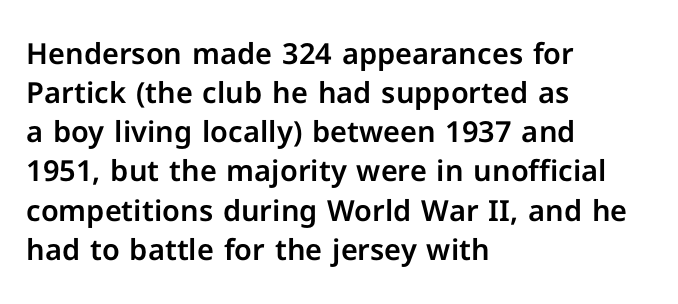
The image shows 29 px sans-serif type, upright; set left-aligned, normal line spacing (1.35x), normal letter spacing, not underlined; low stroke contrast and a medium x-height.
